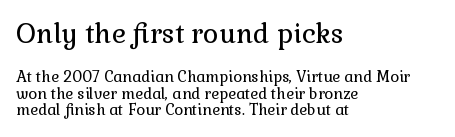
{"italic": "no", "bold": "no", "underline": "no", "align": "left", "line_spacing": "tight", "line_spacing_ratio": 1.1, "letter_spacing": "normal", "letter_spacing_em": 0.0, "larger_block": "first", "size_ratio": 1.8, "glyph_px": 27}
